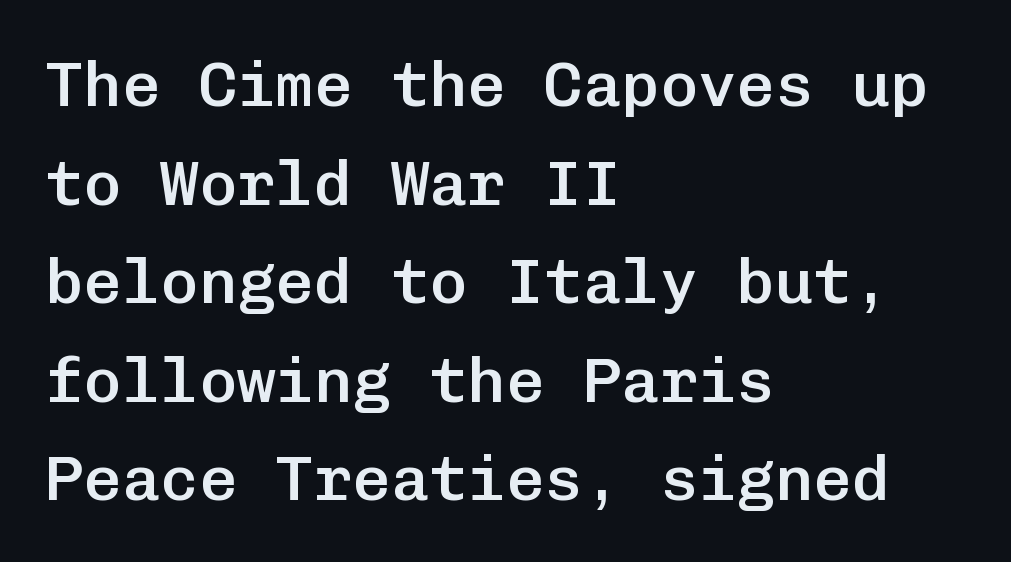
{"serif": "no", "italic": "no", "bold": "semi", "weight": "semibold", "width": "normal", "stroke_contrast": "low", "x_height": "medium", "monospaced": "yes", "underline": "no", "align": "left", "line_spacing": "normal", "line_spacing_ratio": 1.54, "letter_spacing": "normal", "letter_spacing_em": 0.0, "glyph_px": 64}
